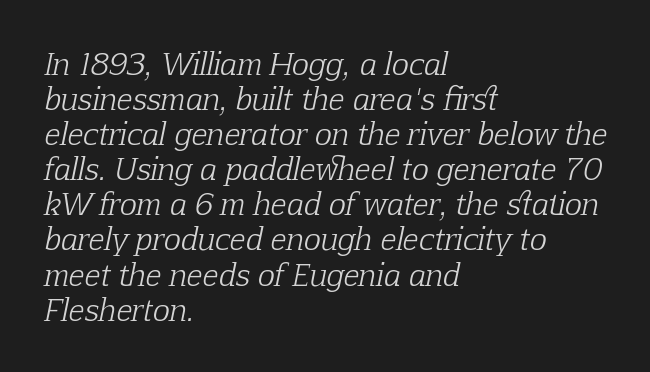
Do the characters align in a grid? No, the font is proportional. Does the copy run flush right? No — it runs flush left. The rendering applies a slant to the glyphs. A light-to-regular cut is what we see here. There is no visible air inserted between adjacent glyphs. The typeface chosen for these lines features serifs.
